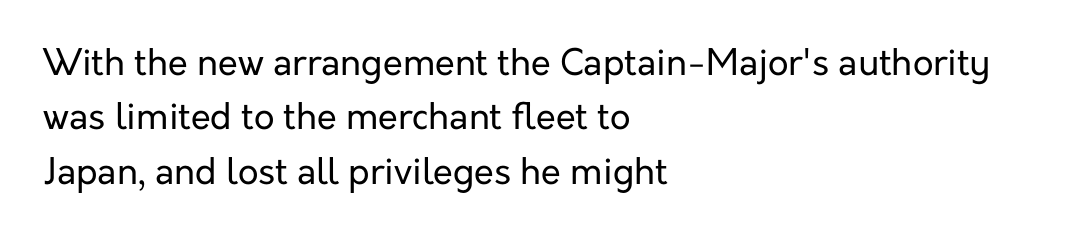
The image shows 36 px regular-weight sans-serif type, upright; set left-aligned, normal line spacing (1.51x), normal letter spacing, not underlined; low stroke contrast and a medium x-height.
